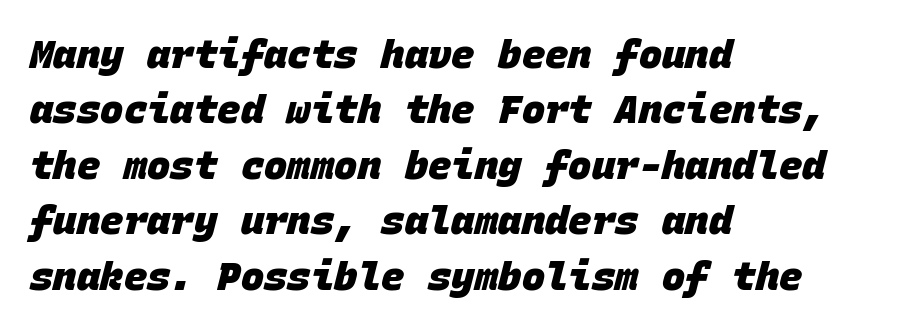
Just letters on the line, the space beneath them empty. This sample is left-justified, so line endings fall wherever the words run out. These lines keep a tight, regular rhythm from letter to letter. Regular leading.
